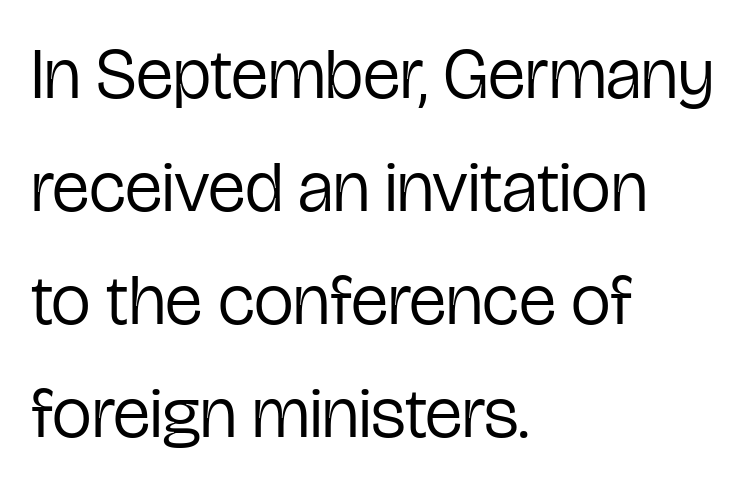
The passage shown has conventional tracking throughout. Nothing sits at the stroke ends, so this counts as sans-serif. Line spacing here is normal. Do the letters lean? They stand straight. Do the characters align in a grid? No, the font is proportional.
